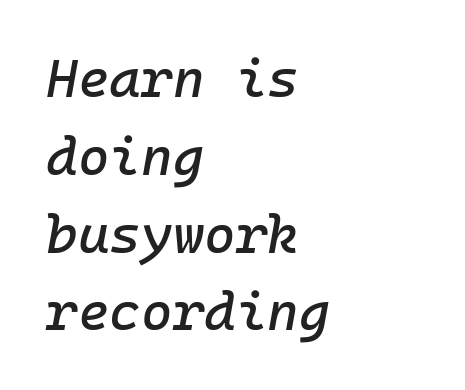
Q: Is the text italic (slanted)? A: Yes, it leans right by about 10 degrees.
Q: Is the text underlined? A: No.
Q: How is the paragraph aligned? A: Left-aligned.
Q: Is the spacing between letters normal or unusually wide? A: Normal.
Q: Is the spacing between lines tight, normal or loose? A: Normal.
Q: Width (condensed, normal, or wide)? A: Normal.
Q: Stroke contrast? A: Low.
Q: x-height? A: Medium.
Q: Monospaced? A: Yes.
